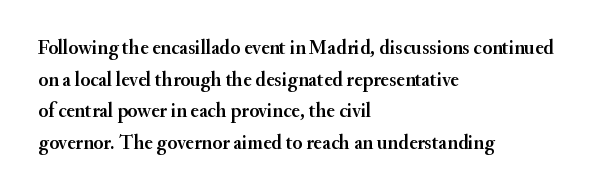
{"italic": "no", "underline": "no", "align": "left", "line_spacing": "normal", "line_spacing_ratio": 1.58, "letter_spacing": "normal", "letter_spacing_em": 0.0, "glyph_px": 20}
